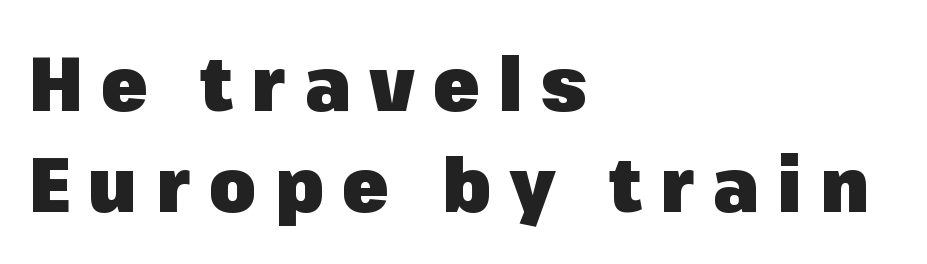
Words float on clear page, feet unadorned. Which margin do the lines hug? The left one — the right edge is uneven. Quick note: not italic, upright. Between one letter and the next there's a generous, obvious gap. The type family on display is of the sans-serif kind. Rows of type keep a routine distance in the vertical direction.
